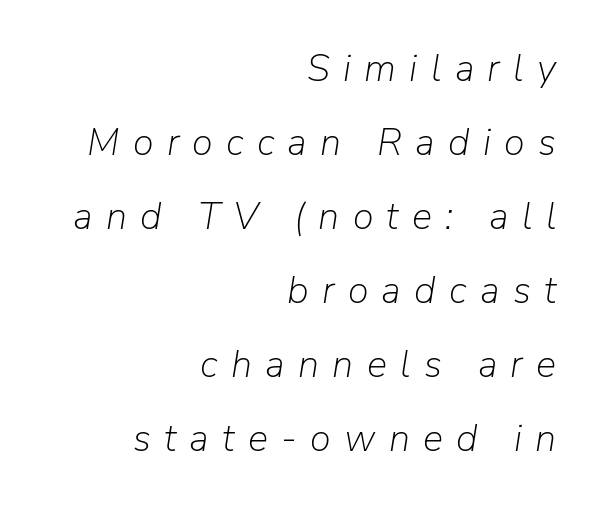
Type without underlining. The line-height multiplier appears high, well above default. If you drew a ruler down the right edge, every line would touch it. A typesetter would call this proportional, since set widths differ per character. The face looks like a standard text weight, possibly lighter.
